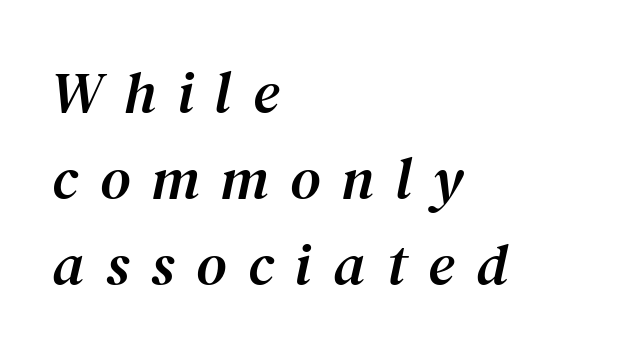
The image shows 59 px serif type, italic (leaning right); set left-aligned, normal line spacing (1.46x), unusually wide letter spacing (+0.36 em), not underlined; medium stroke contrast and a medium x-height.
